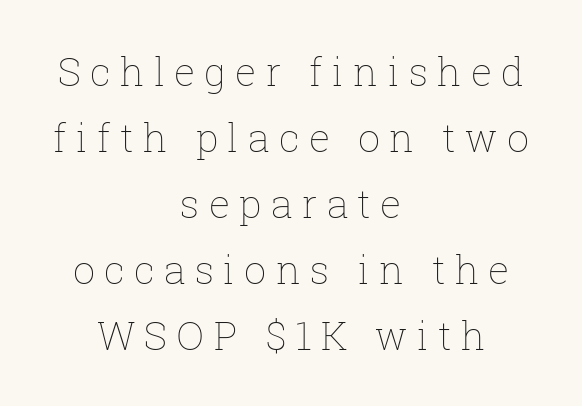
The image shows 39 px thin type, upright; set centered, normal line spacing (1.69x), unusually wide letter spacing (+0.24 em), not underlined; low stroke contrast and a medium x-height.
